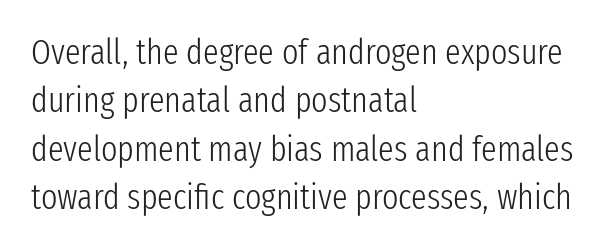
Q: Is the text bold? A: No.
Q: Is the text italic (slanted)? A: No, it is upright.
Q: Is the typeface a serif or a sans-serif typeface? A: Sans-serif.
Q: Is the text underlined? A: No.
Q: How is the paragraph aligned? A: Left-aligned.
Q: Is the spacing between letters normal or unusually wide? A: Normal.
Q: Is the spacing between lines tight, normal or loose? A: Normal.
Q: Width (condensed, normal, or wide)? A: Condensed.
Q: Stroke contrast? A: Low.
Q: x-height? A: Medium.
Q: Monospaced? A: No.
